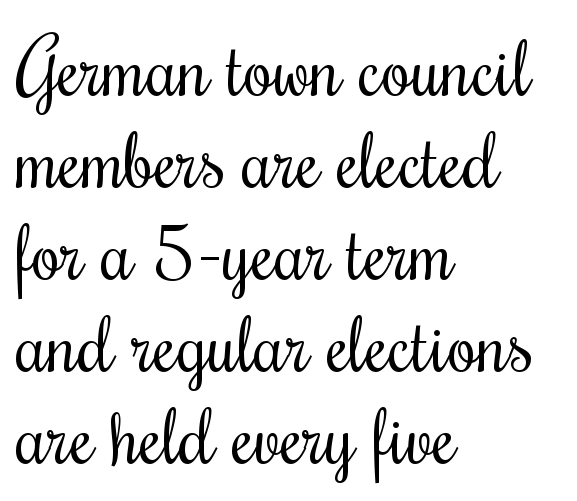
{"serif": "yes", "bold": "no", "weight": "regular", "width": "condensed", "stroke_contrast": "medium", "x_height": "small", "monospaced": "no", "underline": "no", "align": "left", "line_spacing_ratio": 1.21, "letter_spacing": "normal", "letter_spacing_em": 0.0, "glyph_px": 76}
